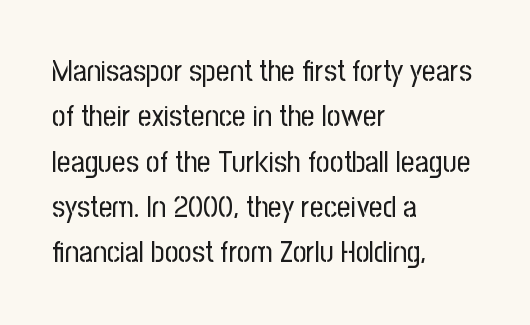
The image shows 30 px regular-weight, condensed sans-serif type, upright; set left-aligned, normal line spacing (1.51x), normal letter spacing, not underlined; low stroke contrast and a medium x-height.
